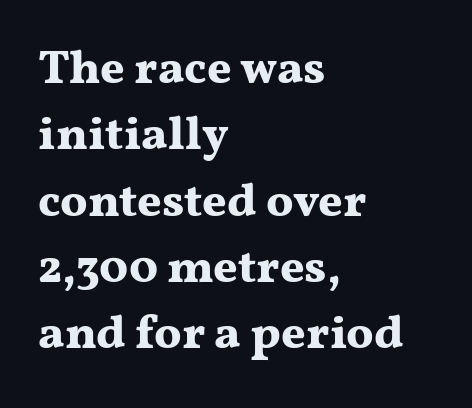
{"serif": "yes", "italic": "no", "bold": "yes", "weight": "bold", "width": "wide", "stroke_contrast": "medium", "x_height": "medium", "monospaced": "no", "underline": "no", "align": "left", "line_spacing": "normal", "line_spacing_ratio": 1.41, "letter_spacing": "normal", "letter_spacing_em": 0.0, "glyph_px": 47}
